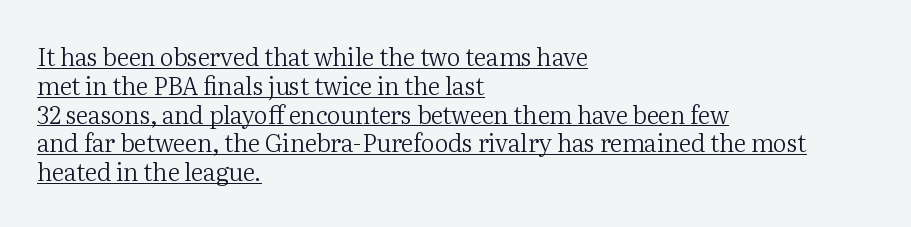
The type sits square on the baseline with zero lean. Nothing heavy about these letters — not bold at all. Notice how the passage keeps a crisp vertical edge on the left only. This rendering features underlined lettering.
